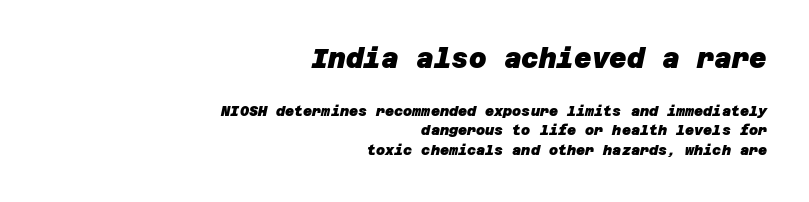
Characters follow at the spacing the type designer built in. The baseline area is clear. Is the block centered? No — it sits flush against the right margin. Larger block? The one above; the one below is distinctly smaller.
